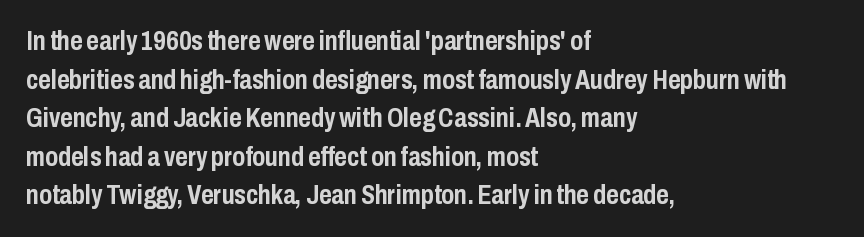
The glyphs are unaccompanied by any horizontal stroke below them. Alignment: flush left. Its strokes are broad and dark, the hallmark of bold type. Designer's note — italics off, roman on.
